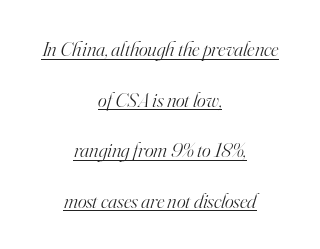
The image shows 21 px text type, italic (leaning right); set centered, loose line spacing (2.41x), normal letter spacing, underlined.
